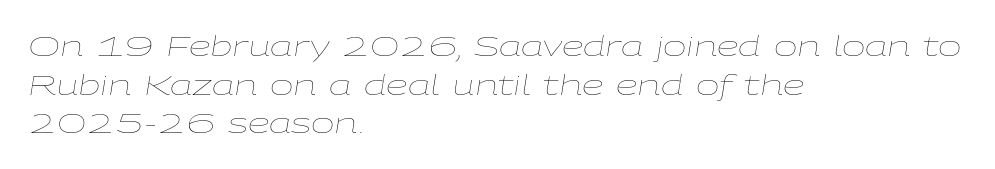
{"italic": "yes", "lean": "right", "slant_degrees": 9, "bold": "no", "weight": "thin", "width": "wide", "stroke_contrast": "low", "x_height": "medium", "monospaced": "no", "underline": "no", "align": "left", "line_spacing": "normal", "line_spacing_ratio": 1.38, "letter_spacing": "normal", "letter_spacing_em": 0.0, "glyph_px": 28}
